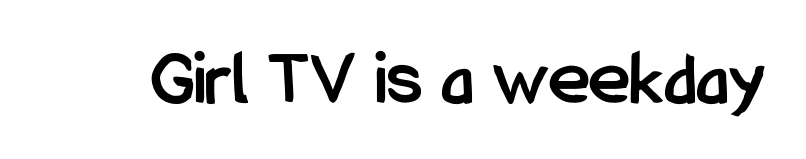
The image shows 78 px semibold, condensed sans-serif type, upright; set normal letter spacing, not underlined; low stroke contrast and a medium x-height.
